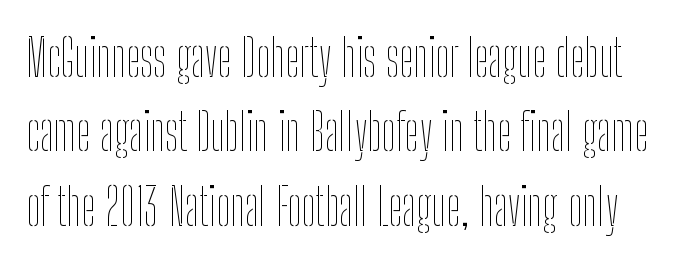
Q: Is the text bold? A: No.
Q: Is the text italic (slanted)? A: No, it is upright.
Q: Is the text underlined? A: No.
Q: Is the spacing between letters normal or unusually wide? A: Normal.
Q: Is the spacing between lines tight, normal or loose? A: Normal.
Q: Width (condensed, normal, or wide)? A: Condensed.
Q: Stroke contrast? A: Low.
Q: x-height? A: Medium.
Q: Monospaced? A: No.
